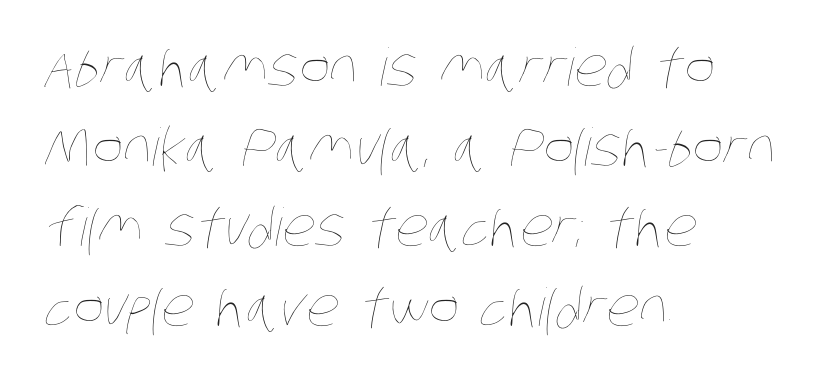
Is there much room between lines? A standard amount, neither cramped nor airy. Proportional: the letters do not fall into vertical columns. Visually the block forms a straight wall on the left and a jagged coastline on the right. The font sits on the lighter half of the weight spectrum, regular included. Each word holds together tightly as a unit, with standard inter-letter gaps.
